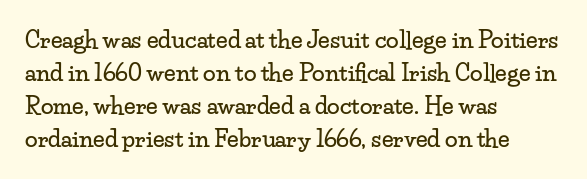
The image shows 23 px text type, upright; set left-aligned, normal line spacing (1.44x), normal letter spacing, not underlined.
